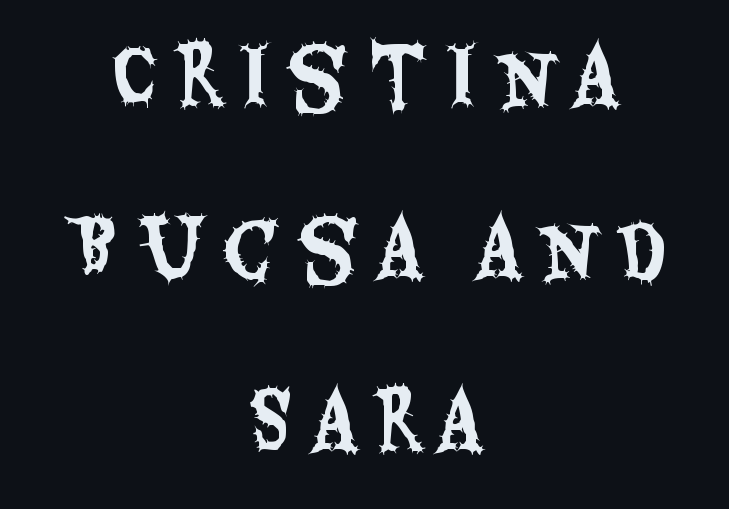
{"serif": "no", "italic": "no", "width": "condensed", "stroke_contrast": "medium", "x_height": "large", "monospaced": "no", "underline": "no", "align": "center", "line_spacing": "loose", "line_spacing_ratio": 2.24, "letter_spacing": "wide", "letter_spacing_em": 0.24, "glyph_px": 77}
